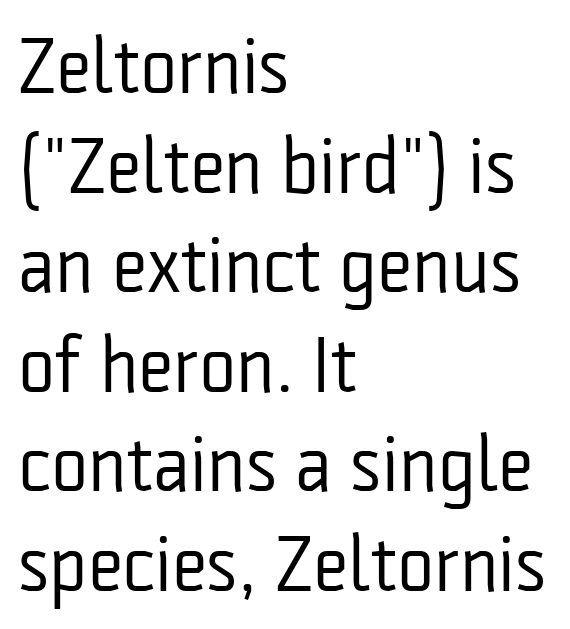
The letterforms sit at book weight or below. In terms of letterspacing, this is plain default setting. Words float on clear page, feet unadorned. The line-height multiplier appears to be the usual default. The rendering uses natural spacing where letterforms have individual widths.
